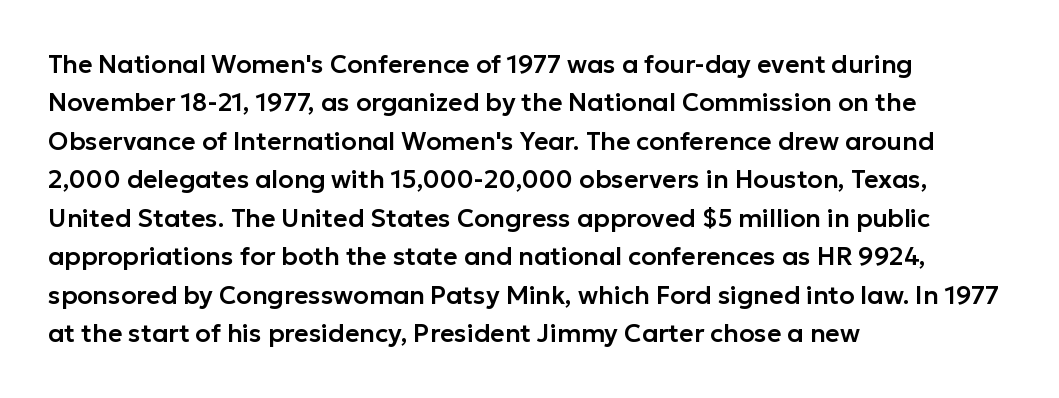
{"italic": "no", "underline": "no", "align": "left", "line_spacing": "normal", "line_spacing_ratio": 1.54, "letter_spacing": "normal", "letter_spacing_em": 0.0, "glyph_px": 25}
